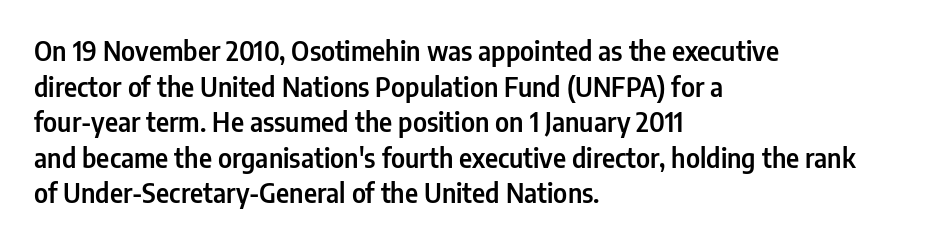
{"italic": "no", "underline": "no", "align": "left", "line_spacing": "normal", "line_spacing_ratio": 1.37, "letter_spacing": "normal", "letter_spacing_em": 0.0, "glyph_px": 26}
